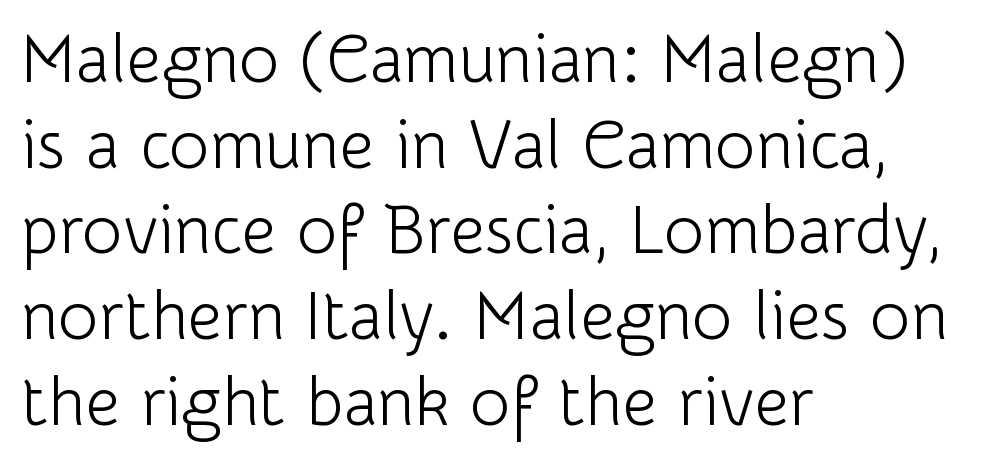
The image shows 68 px light sans-serif type, upright; set left-aligned, normal line spacing (1.26x), normal letter spacing, not underlined; low stroke contrast and a medium x-height.
